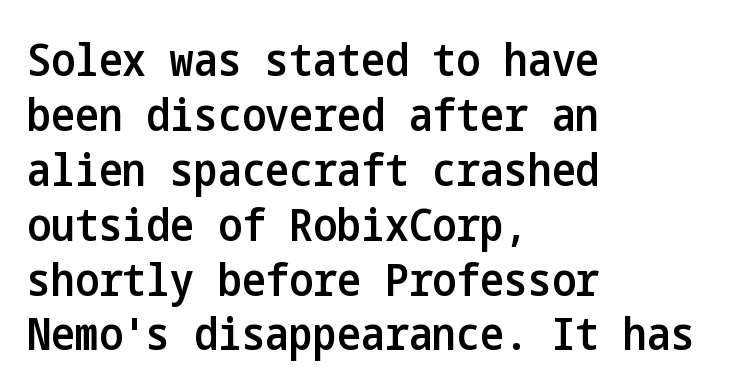
The image shows 45 px semibold, condensed sans-serif type, upright; set left-aligned, line spacing 1.22x, normal letter spacing, not underlined; low stroke contrast and a medium x-height.
